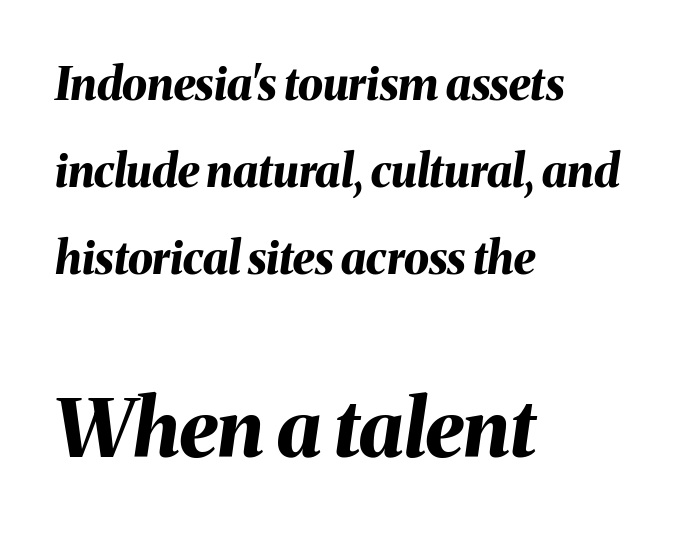
Varying glyph widths throughout — classic text-font behaviour. The letters sit at their default tracking, neither squeezed nor spread. The font's italic variant was chosen for this text. Scale increases going downward across the two blocks.
